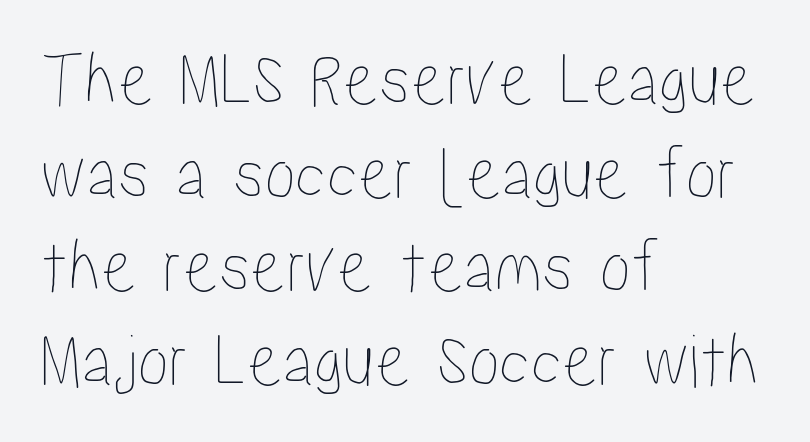
Horizontally, the lines are justified to the leading edge only. The face used here is proportionally spaced, like ordinary book or web type. Every stem runs plumb, perpendicular to the baseline. Letters rest on an invisible, unmarked baseline. Between one letter and the next there's only the usual sliver of space.
